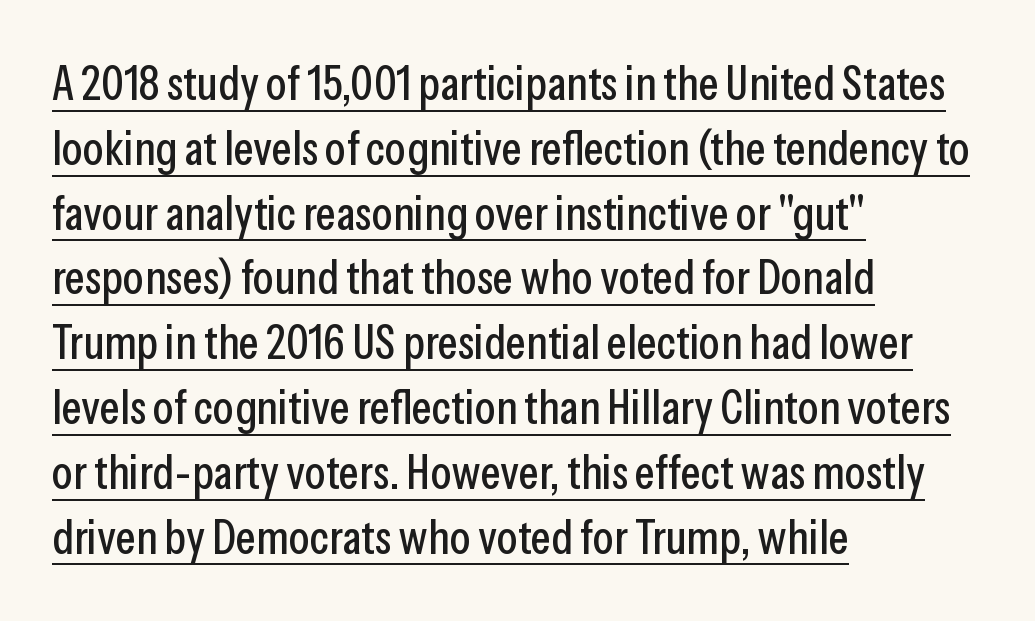
The image shows 48 px condensed sans-serif type, upright; set left-aligned, normal line spacing (1.35x), normal letter spacing, underlined; low stroke contrast and a medium x-height.
